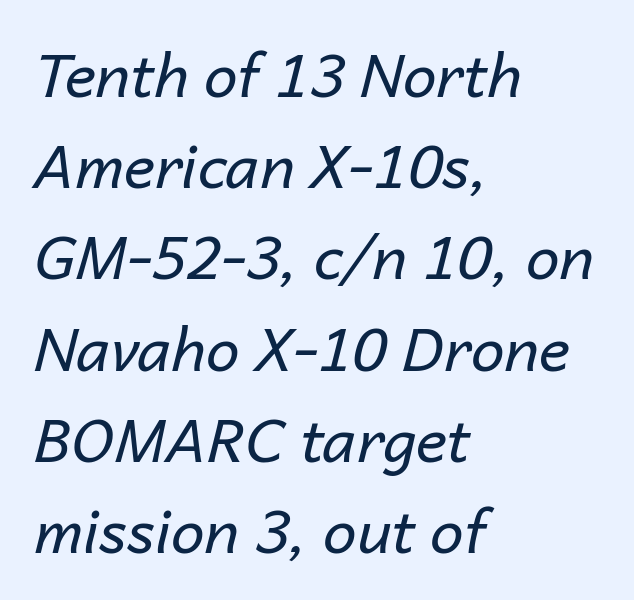
{"italic": "yes", "lean": "right", "slant_degrees": 14, "bold": "no", "weight": "regular", "width": "normal", "stroke_contrast": "low", "x_height": "medium", "monospaced": "no", "underline": "no", "align": "left", "line_spacing": "normal", "line_spacing_ratio": 1.52, "letter_spacing": "normal", "letter_spacing_em": 0.0, "glyph_px": 60}
